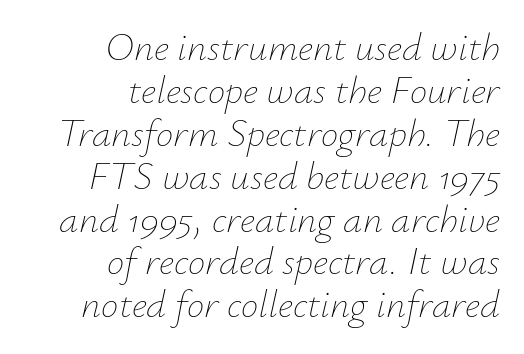
{"italic": "yes", "lean": "right", "slant_degrees": 12, "bold": "no", "weight": "thin", "width": "normal", "stroke_contrast": "low", "x_height": "small", "monospaced": "no", "underline": "no", "align": "right", "line_spacing": "tight", "line_spacing_ratio": 1.1, "letter_spacing": "normal", "letter_spacing_em": 0.0, "glyph_px": 39}
